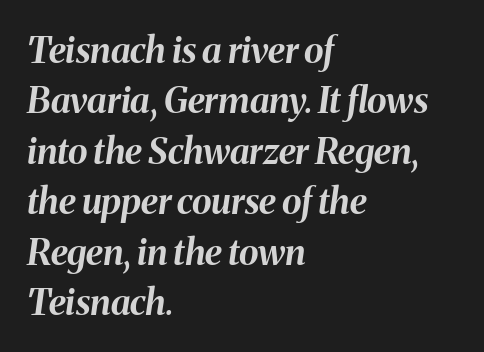
The image shows 36 px bold type, italic (leaning right); set left-aligned, normal line spacing (1.4x), normal letter spacing, not underlined; medium stroke contrast and a medium x-height.
